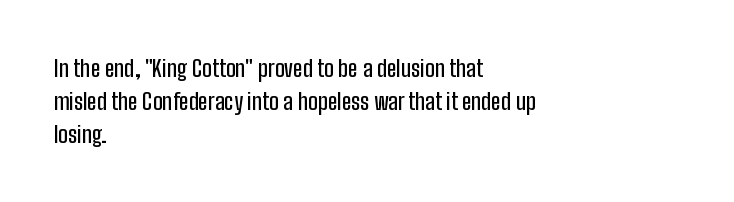
{"italic": "no", "underline": "no", "align": "left", "line_spacing": "normal", "line_spacing_ratio": 1.43, "letter_spacing": "normal", "letter_spacing_em": 0.0, "glyph_px": 23}
